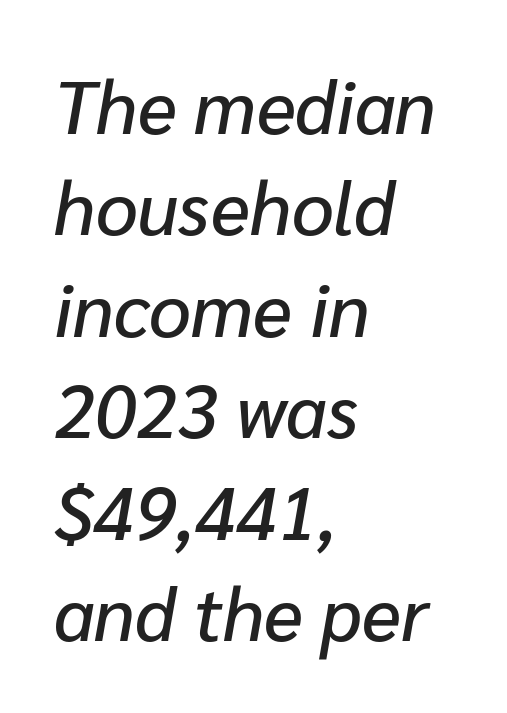
{"italic": "yes", "lean": "right", "slant_degrees": 10, "width": "normal", "stroke_contrast": "low", "x_height": "medium", "monospaced": "no", "underline": "no", "align": "left", "line_spacing": "normal", "line_spacing_ratio": 1.37, "letter_spacing": "normal", "letter_spacing_em": 0.0, "glyph_px": 74}
